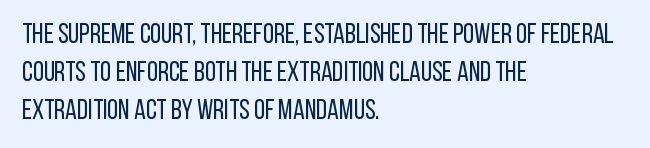
The image shows 28 px regular-weight, condensed sans-serif type, upright; set left-aligned, normal line spacing (1.35x), normal letter spacing, not underlined; low stroke contrast and a large x-height.
